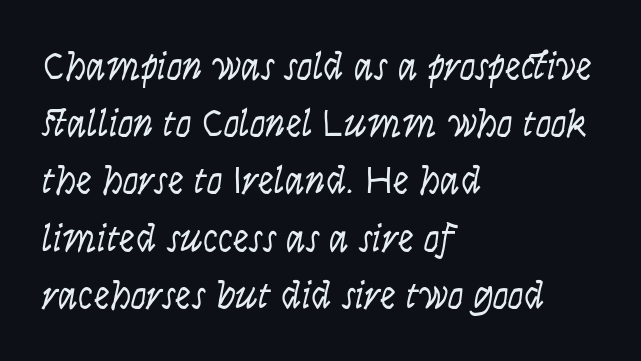
{"italic": "yes", "lean": "right", "slant_degrees": 9, "bold": "no", "weight": "light", "width": "condensed", "stroke_contrast": "low", "x_height": "large", "monospaced": "no", "underline": "no", "align": "left", "line_spacing": "normal", "line_spacing_ratio": 1.43, "letter_spacing": "normal", "letter_spacing_em": 0.0, "glyph_px": 40}
